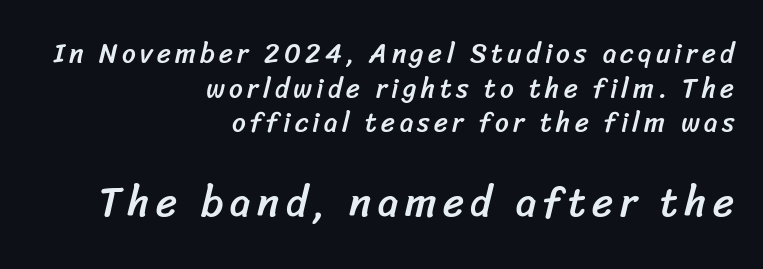
The image shows 41 px sans-serif type; set right-aligned, normal line spacing (1.28x), not underlined; the second (bottom) block is 1.52x larger; low stroke contrast and a medium x-height.
